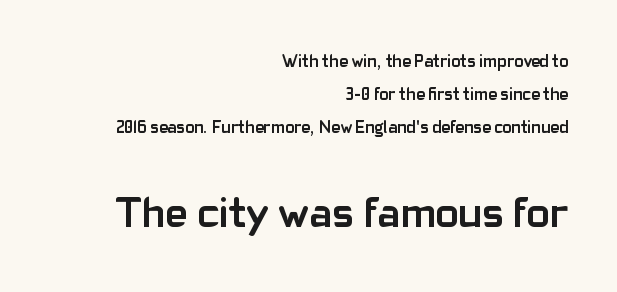
The image shows 43 px semibold sans-serif type, upright; set right-aligned, loose line spacing (1.95x), normal letter spacing, not underlined; the second (bottom) block is 2.53x larger; low stroke contrast and a medium x-height.
